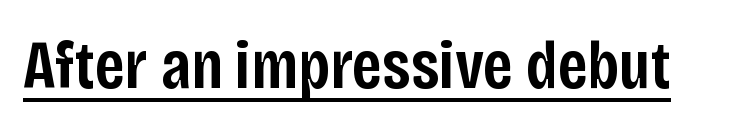
Q: Is the text bold? A: Semi-bold.
Q: Is the text italic (slanted)? A: No, it is upright.
Q: Is the typeface a serif or a sans-serif typeface? A: Sans-serif.
Q: Is the text underlined? A: Yes.
Q: Is the spacing between letters normal or unusually wide? A: Normal.
Q: Width (condensed, normal, or wide)? A: Condensed.
Q: Stroke contrast? A: Low.
Q: x-height? A: Large.
Q: Monospaced? A: No.
